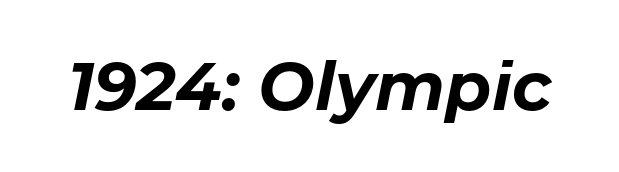
The image shows 67 px bold type, italic (leaning right); set normal letter spacing, not underlined; low stroke contrast and a medium x-height.
